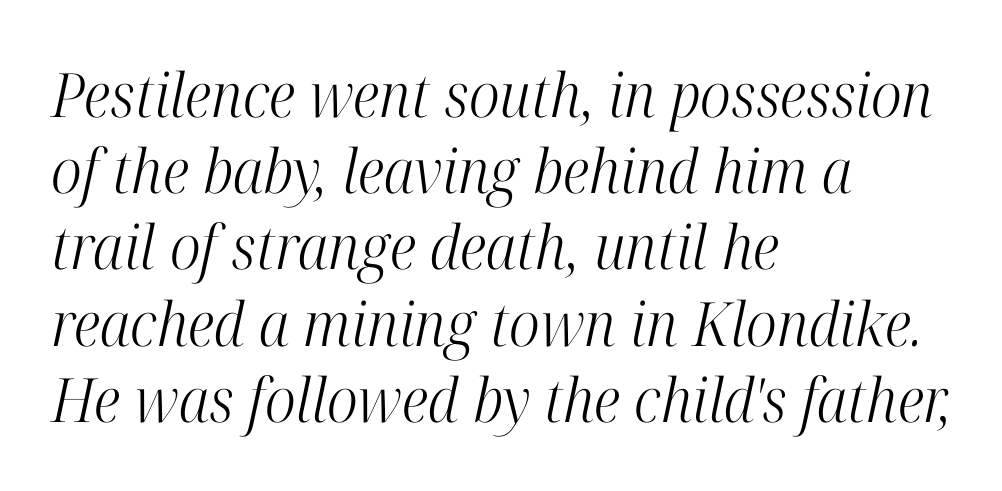
The image shows 61 px light, condensed serif type, italic (leaning right); set left-aligned, normal line spacing (1.25x), normal letter spacing, not underlined; high stroke contrast and a medium x-height.
